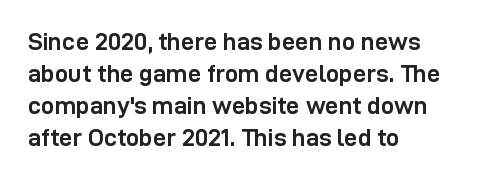
Q: Is the text bold? A: Yes.
Q: Is the text italic (slanted)? A: No, it is upright.
Q: Is the text underlined? A: No.
Q: How is the paragraph aligned? A: Left-aligned.
Q: Is the spacing between letters normal or unusually wide? A: Normal.
Q: Is the spacing between lines tight, normal or loose? A: Normal.
